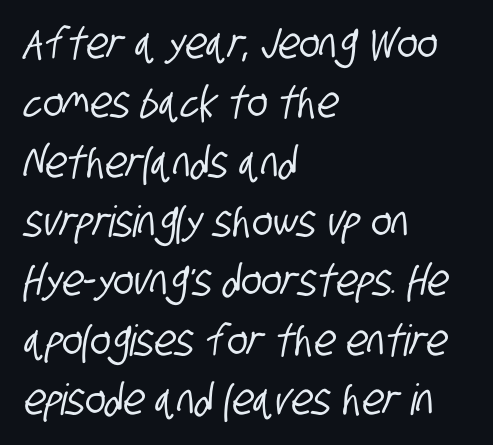
Q: Is the typeface a serif or a sans-serif typeface? A: Sans-serif.
Q: Is the text underlined? A: No.
Q: How is the paragraph aligned? A: Left-aligned.
Q: Is the spacing between letters normal or unusually wide? A: Normal.
Q: Is the spacing between lines tight, normal or loose? A: Normal.
Q: Width (condensed, normal, or wide)? A: Condensed.
Q: Stroke contrast? A: Low.
Q: x-height? A: Large.
Q: Monospaced? A: No.
